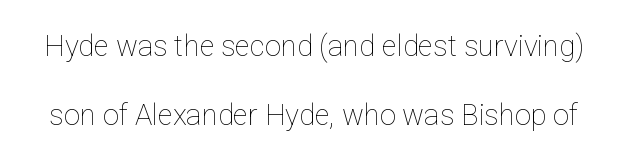
These lines are rendered in a variable-pitch font. The block of text is sparse from top to bottom, with ample space between rows. The strip under each line holds only bare page. Ascenders rise straight up at ninety degrees.
